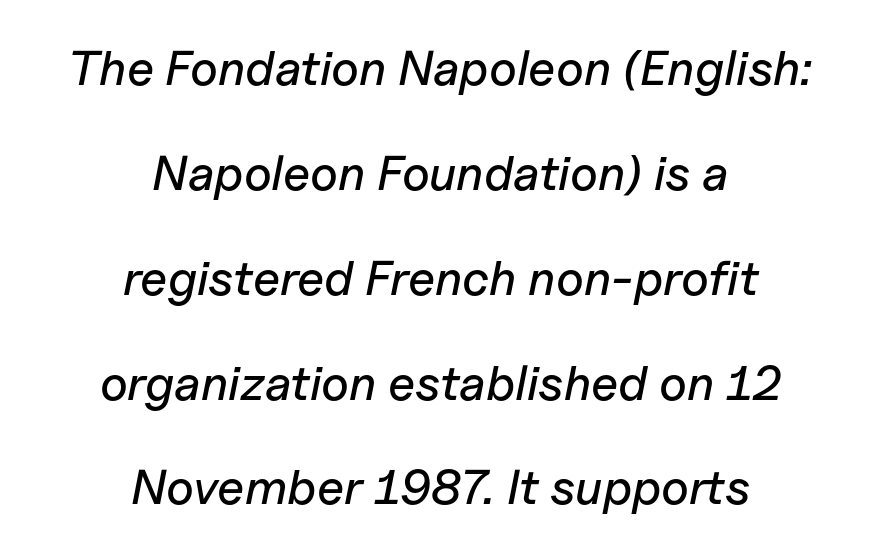
The image shows 49 px text type, italic (leaning right); set centered, loose line spacing (2.14x), normal letter spacing, not underlined; low stroke contrast and a medium x-height.
